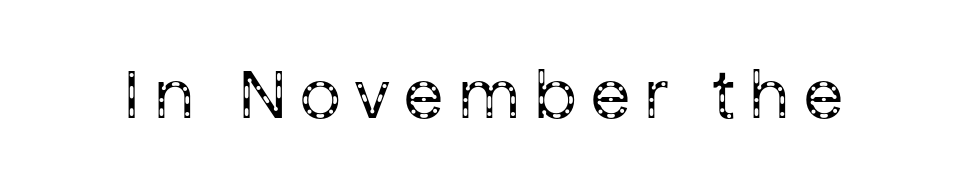
{"serif": "no", "italic": "no", "bold": "no", "weight": "regular", "width": "normal", "stroke_contrast": "low", "x_height": "medium", "monospaced": "no", "underline": "no", "letter_spacing": "wide", "letter_spacing_em": 0.2, "glyph_px": 72}
